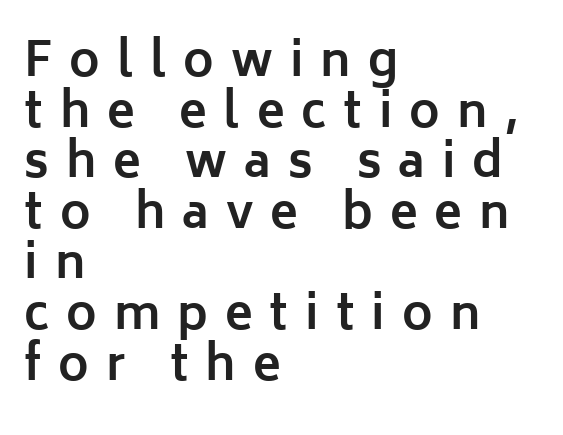
{"serif": "no", "italic": "no", "bold": "yes", "weight": "bold", "width": "normal", "stroke_contrast": "low", "x_height": "medium", "monospaced": "no", "underline": "no", "align": "left", "line_spacing": "tight", "line_spacing_ratio": 1.1, "letter_spacing": "wide", "letter_spacing_em": 0.37, "glyph_px": 46}
